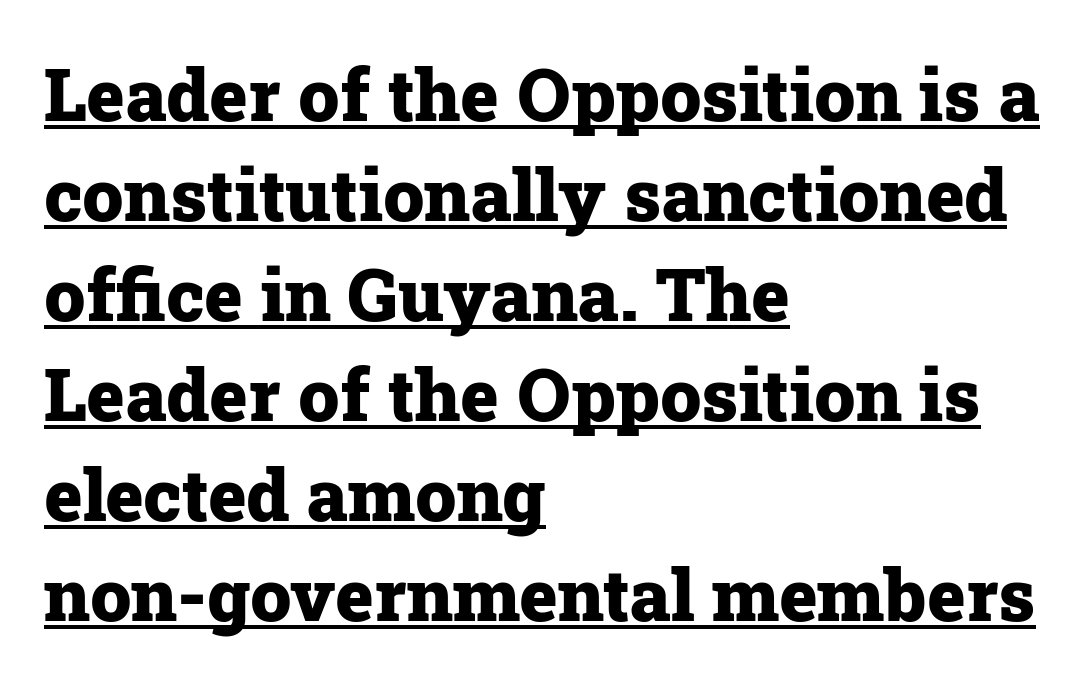
Classification — serif. Typesetter's note: full bold, strokes at maximum text heaviness. There is no visible air inserted between adjacent glyphs. Regular leading.
